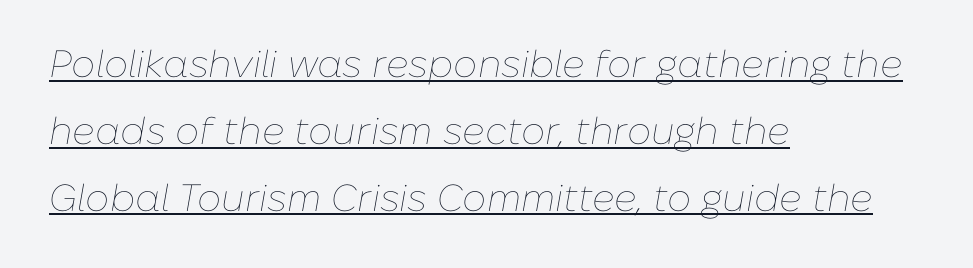
{"italic": "yes", "lean": "right", "slant_degrees": 10, "bold": "no", "weight": "thin", "width": "normal", "stroke_contrast": "low", "x_height": "medium", "monospaced": "no", "underline": "yes", "align": "left", "line_spacing_ratio": 1.76, "letter_spacing": "normal", "letter_spacing_em": 0.0, "glyph_px": 38}
